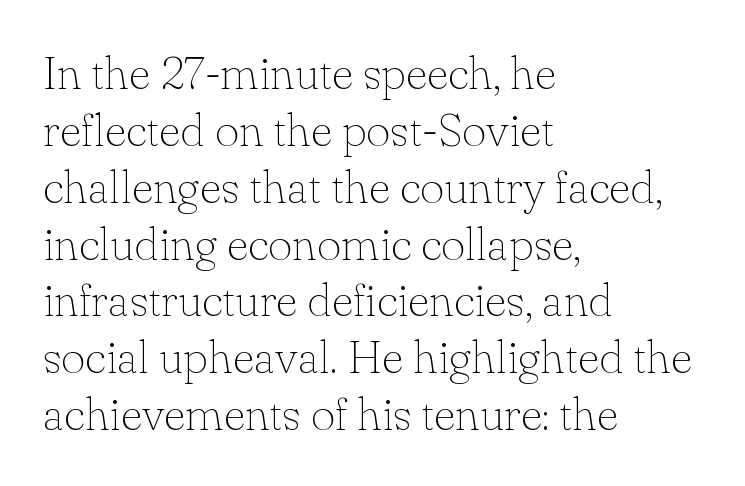
The image shows 47 px thin serif type, upright; set left-aligned, line spacing 1.21x, normal letter spacing, not underlined; low stroke contrast and a small x-height.
